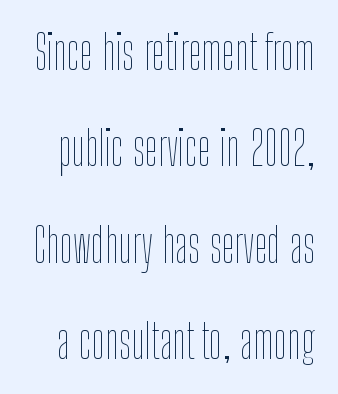
Q: Is the text bold? A: No.
Q: Is the text italic (slanted)? A: No, it is upright.
Q: Is the text underlined? A: No.
Q: Is the spacing between letters normal or unusually wide? A: Normal.
Q: Is the spacing between lines tight, normal or loose? A: Loose.
Q: Width (condensed, normal, or wide)? A: Condensed.
Q: Stroke contrast? A: Low.
Q: x-height? A: Medium.
Q: Monospaced? A: No.
